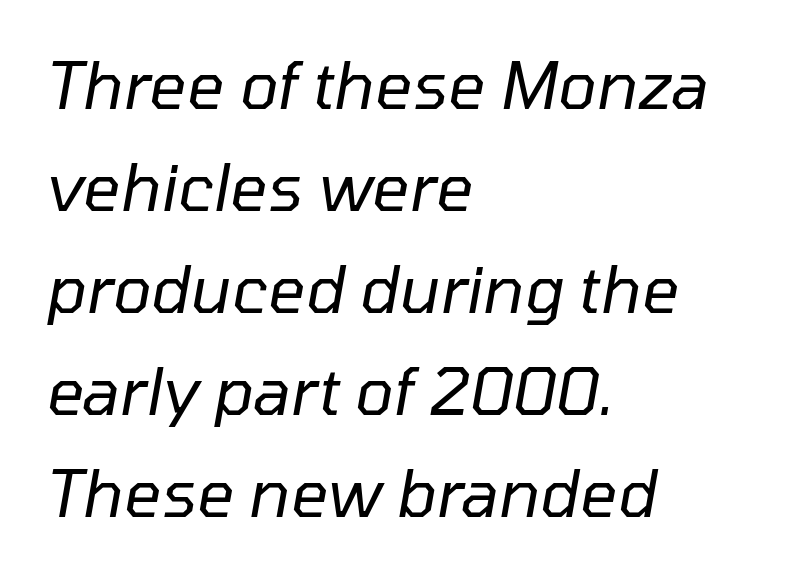
Q: Is the text bold? A: No.
Q: Is the text italic (slanted)? A: Yes, it leans right by about 10 degrees.
Q: Is the text underlined? A: No.
Q: How is the paragraph aligned? A: Left-aligned.
Q: Is the spacing between letters normal or unusually wide? A: Normal.
Q: Is the spacing between lines tight, normal or loose? A: Normal.
Q: Width (condensed, normal, or wide)? A: Normal.
Q: Stroke contrast? A: Low.
Q: x-height? A: Medium.
Q: Monospaced? A: No.
